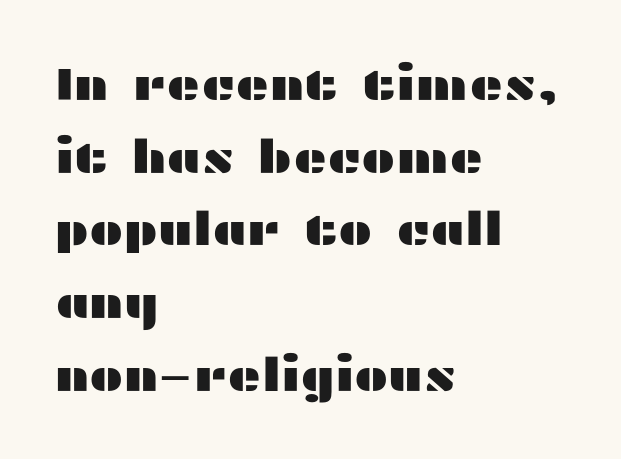
Q: Is the text italic (slanted)? A: No, it is upright.
Q: Is the typeface a serif or a sans-serif typeface? A: Sans-serif.
Q: Is the text underlined? A: No.
Q: How is the paragraph aligned? A: Left-aligned.
Q: Is the spacing between letters normal or unusually wide? A: Normal.
Q: Is the spacing between lines tight, normal or loose? A: Normal.
Q: Width (condensed, normal, or wide)? A: Wide.
Q: Stroke contrast? A: Medium.
Q: x-height? A: Medium.
Q: Monospaced? A: No.
